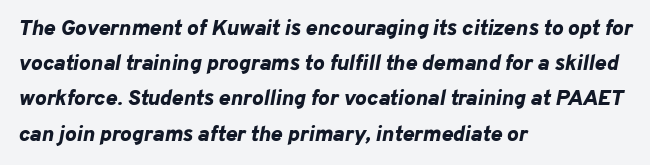
The image shows 22 px bold type, italic (leaning right); set left-aligned, normal line spacing (1.6x), normal letter spacing, not underlined.
